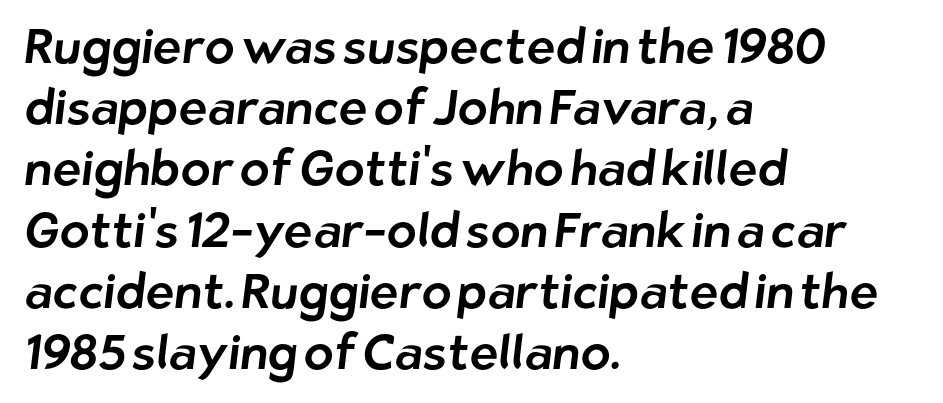
Q: Is the typeface a serif or a sans-serif typeface? A: Sans-serif.
Q: Is the text underlined? A: No.
Q: How is the paragraph aligned? A: Left-aligned.
Q: Is the spacing between letters normal or unusually wide? A: Normal.
Q: Is the spacing between lines tight, normal or loose? A: Normal.
Q: Width (condensed, normal, or wide)? A: Normal.
Q: Stroke contrast? A: Low.
Q: x-height? A: Medium.
Q: Monospaced? A: No.
